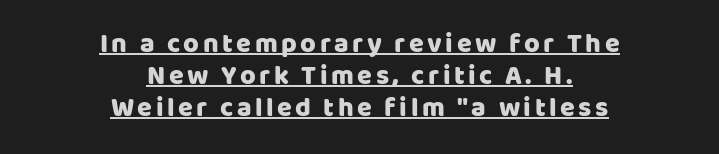
Q: Is the text italic (slanted)? A: No, it is upright.
Q: Is the text underlined? A: Yes.
Q: How is the paragraph aligned? A: Centered.
